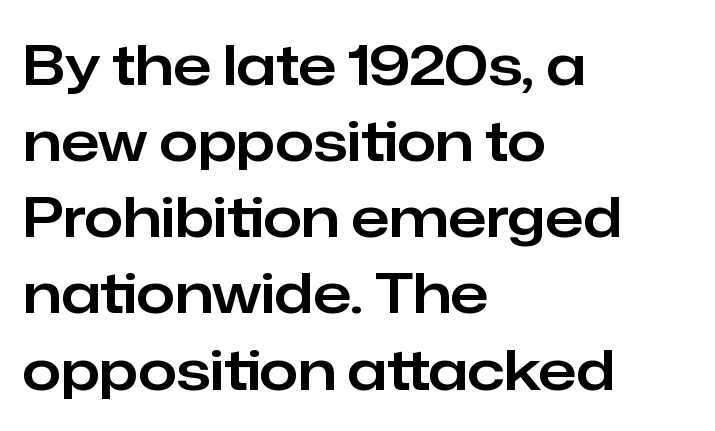
Q: Is the text italic (slanted)? A: No, it is upright.
Q: Is the typeface a serif or a sans-serif typeface? A: Sans-serif.
Q: Is the text underlined? A: No.
Q: How is the paragraph aligned? A: Left-aligned.
Q: Is the spacing between letters normal or unusually wide? A: Normal.
Q: Is the spacing between lines tight, normal or loose? A: Normal.
Q: Width (condensed, normal, or wide)? A: Normal.
Q: Stroke contrast? A: Low.
Q: x-height? A: Medium.
Q: Monospaced? A: No.
